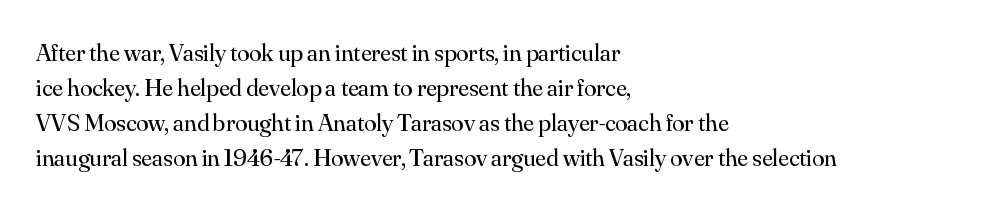
Nobody drew a line under any word here. The passage is arranged the way most books set body copy — flush left. Is the stroke heavy? The answer is a plain regular-or-lighter. Nobody touched the tracking dial on this one. A roman cut, with each character standing at attention. The space between consecutive lines is moderate.
